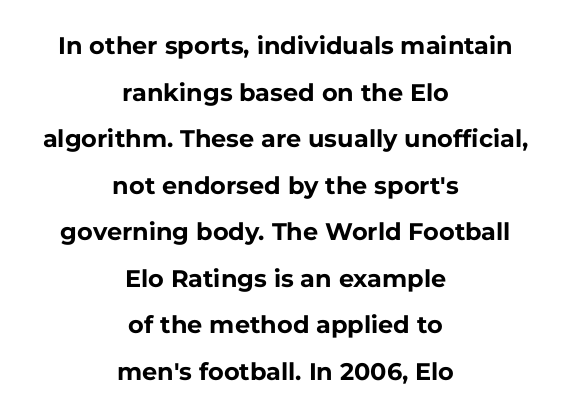
Q: Is the text bold? A: Yes.
Q: Is the text italic (slanted)? A: No, it is upright.
Q: Is the text underlined? A: No.
Q: How is the paragraph aligned? A: Centered.
Q: Is the spacing between letters normal or unusually wide? A: Normal.
Q: Is the spacing between lines tight, normal or loose? A: Loose.
